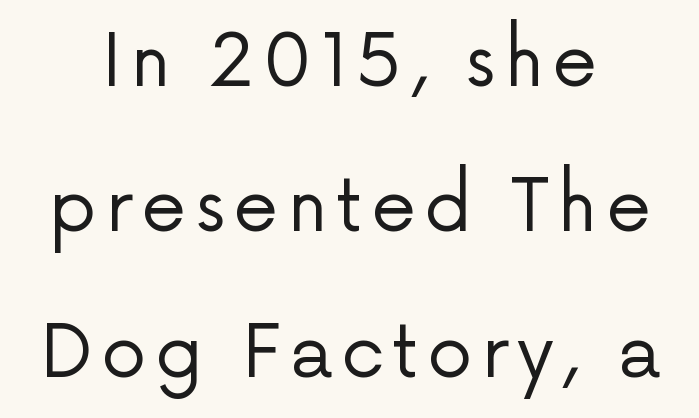
{"serif": "no", "italic": "no", "bold": "no", "weight": "regular", "width": "normal", "stroke_contrast": "low", "x_height": "medium", "monospaced": "no", "underline": "no", "align": "center", "line_spacing": "loose", "line_spacing_ratio": 2.02, "glyph_px": 72}
